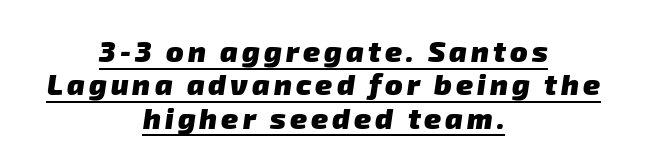
Q: Is the text bold? A: Yes.
Q: Is the typeface a serif or a sans-serif typeface? A: Sans-serif.
Q: Is the text underlined? A: Yes.
Q: How is the paragraph aligned? A: Centered.
Q: Is the spacing between lines tight, normal or loose? A: Tight.
Q: Width (condensed, normal, or wide)? A: Normal.
Q: Stroke contrast? A: Low.
Q: x-height? A: Medium.
Q: Monospaced? A: No.
